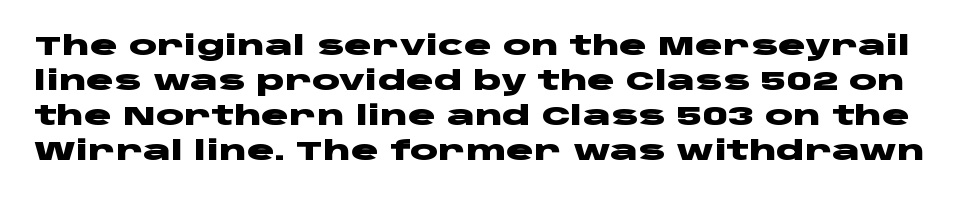
Q: Is the text bold? A: Yes.
Q: Is the text italic (slanted)? A: No, it is upright.
Q: Is the text underlined? A: No.
Q: Is the spacing between letters normal or unusually wide? A: Normal.
Q: Is the spacing between lines tight, normal or loose? A: Normal.
